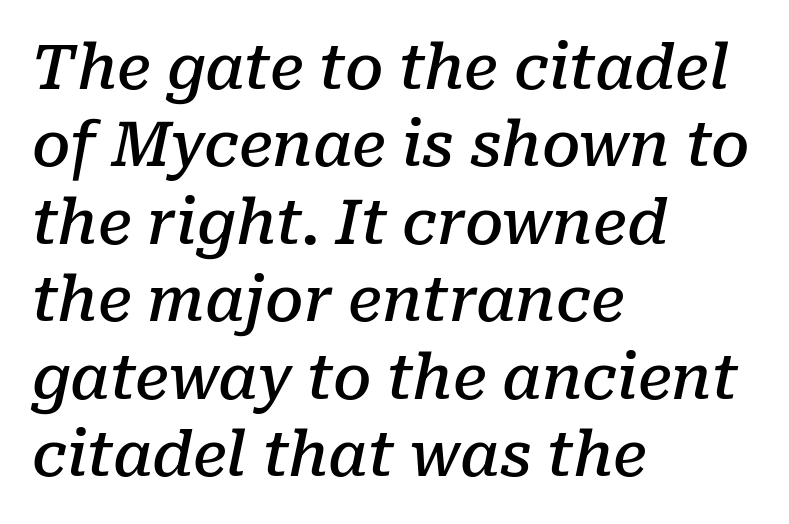
The image shows 61 px semibold serif type, italic (leaning right); set left-aligned, normal line spacing (1.27x), normal letter spacing, not underlined; low stroke contrast and a medium x-height.
